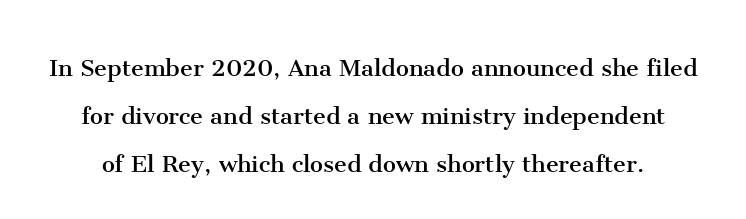
Students, observe: this is what conventionally led text looks like. This sample uses plain, unmodified letter spacing. Regarding serifs, this sample has them. No italicization has been applied; the sample stays upright. Check the space under the baseline: it is left empty. Note the varied advance widths — an 'i' is clearly narrower than an 'm'.
